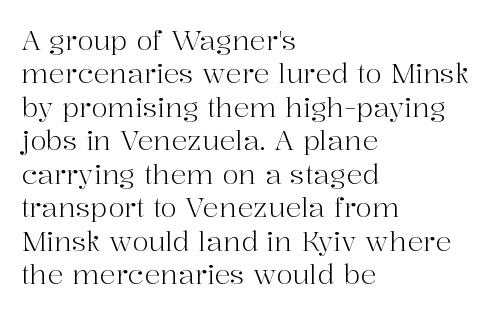
The image shows 27 px text type, upright; set left-aligned, line spacing 1.24x, normal letter spacing, not underlined.
